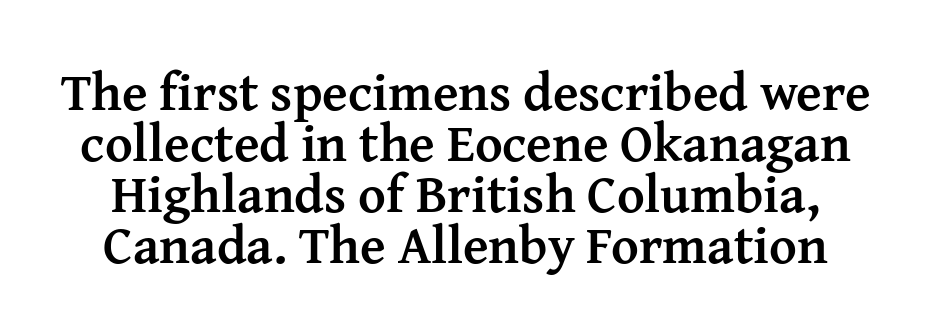
The image shows 53 px semibold serif type, upright; set tight line spacing (0.96x), normal letter spacing, not underlined; medium stroke contrast and a medium x-height.
